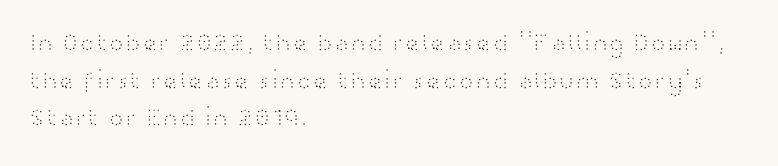
The face used here is rendered with its standard letterfit. Just letters on the line, the space beneath them empty. Caption: face not bold, strokes unweighted. Line spacing here is normal.
